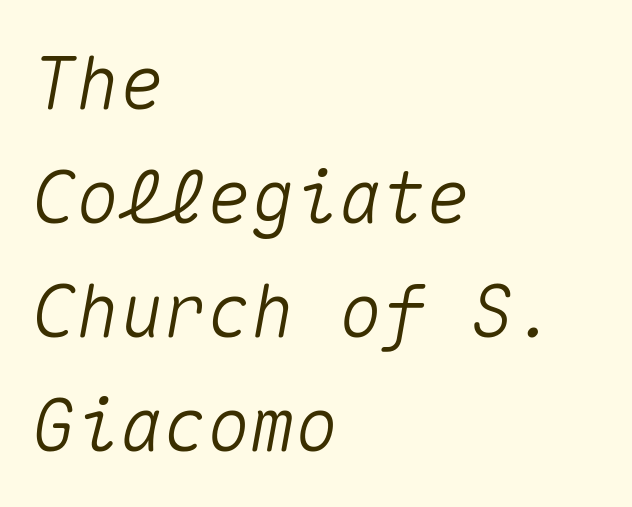
The passage shown is typed in a monospace face where columns stay perfectly aligned. There is no visible air inserted between adjacent glyphs. The rendering uses a moderate line-height, typical for paragraphs. This rendering features lettering with no underline. An italicized treatment has been applied to the whole sample.
